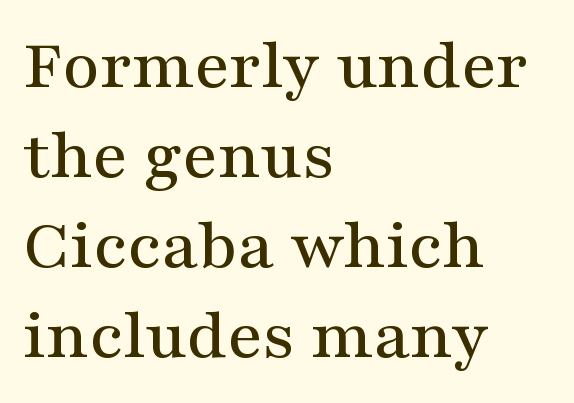
Letters rest on an invisible, unmarked baseline. Tracking here is standard; glyphs follow each other at the usual distance. Each new line begins a customary step beneath the previous one. Layout note: lines flush left. Characters remain perfectly vertical along every line. Is this a fixed-width face? No — the glyphs have proportional, varying widths.
